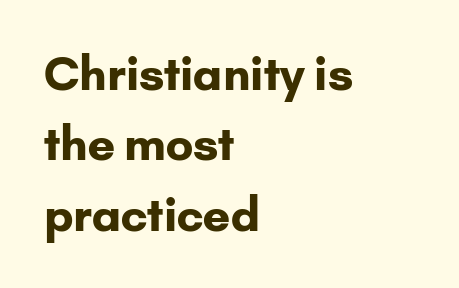
{"serif": "no", "italic": "no", "bold": "yes", "weight": "bold", "width": "normal", "stroke_contrast": "low", "x_height": "small", "monospaced": "no", "underline": "no", "align": "left", "line_spacing": "normal", "line_spacing_ratio": 1.53, "letter_spacing": "normal", "letter_spacing_em": 0.0, "glyph_px": 46}
